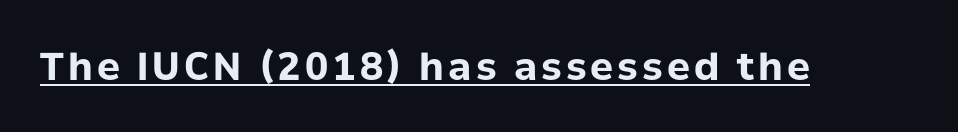
Stroke terminals: plain, sans-serif. The typesetting leans heavy: a genuine bold. This is roman type, the default non-slanted kind. Compared with undecorated copy, this sample adds a rule below the words.
